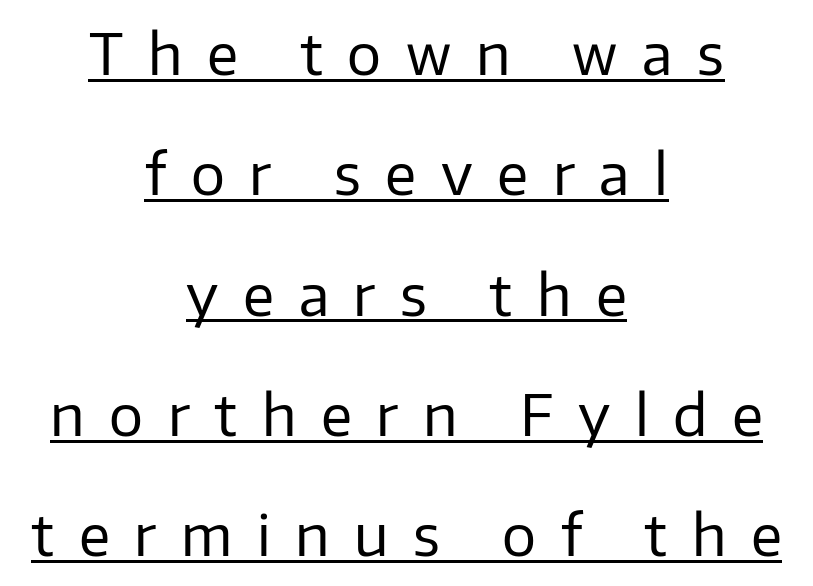
{"serif": "no", "italic": "no", "bold": "no", "weight": "regular", "width": "normal", "stroke_contrast": "low", "x_height": "medium", "monospaced": "no", "underline": "yes", "align": "center", "line_spacing": "loose", "line_spacing_ratio": 2.11, "letter_spacing": "wide", "letter_spacing_em": 0.43, "glyph_px": 57}
